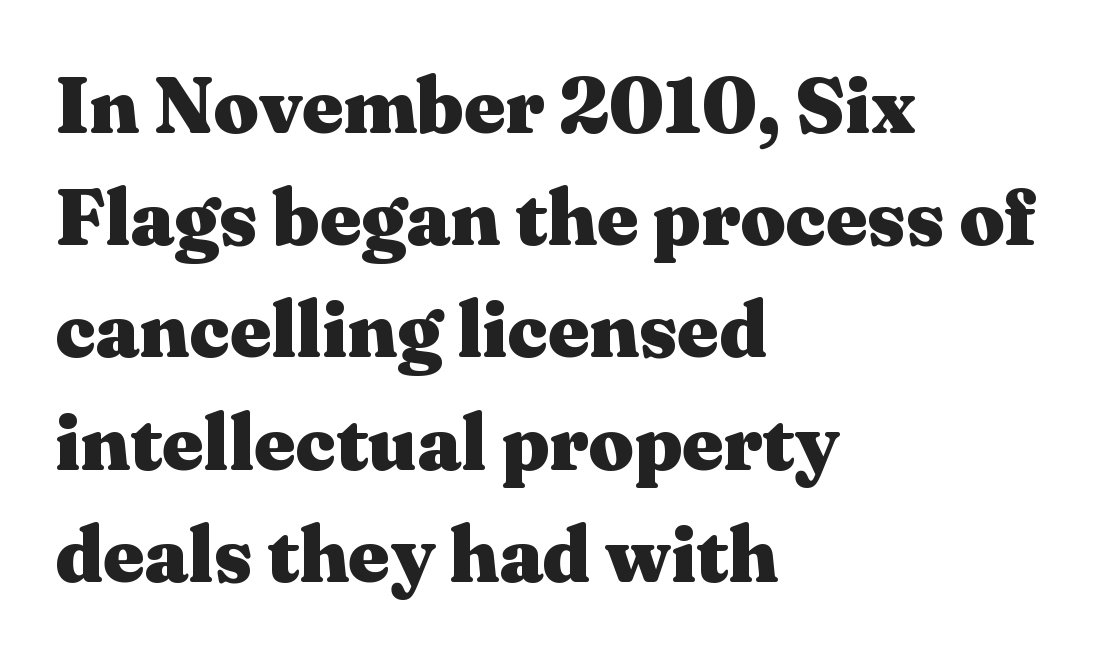
The image shows 79 px heavy, wide serif type, upright; set left-aligned, normal line spacing (1.42x), normal letter spacing, not underlined; medium stroke contrast and a medium x-height.
